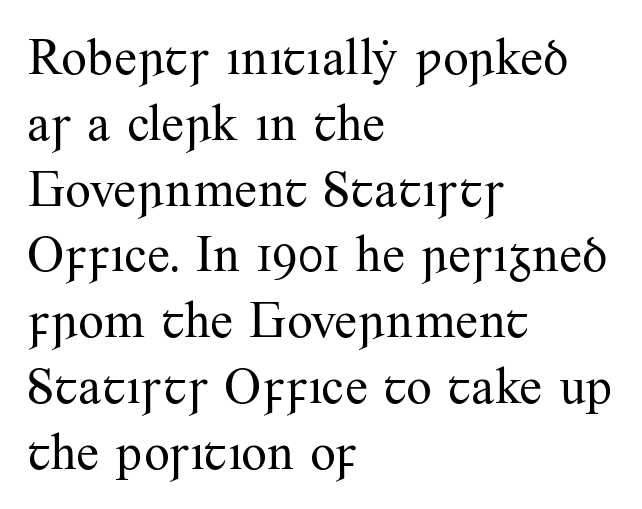
The letters advance in unequal steps, a hallmark of proportional type. A roman cut, with each character standing at attention. A quiet, ordinary-to-light weight characterises the typeface. Evenly set lines give the paragraph a standard silhouette.
